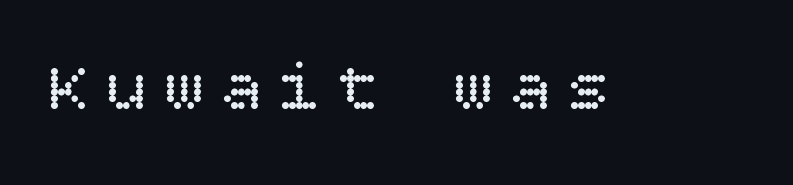
The strokes carry an ordinary text weight at most. Every stem runs plumb, perpendicular to the baseline. Unmarked baselines from the first word to the last. Each word looks stretched out because of the extra space between its letters.
